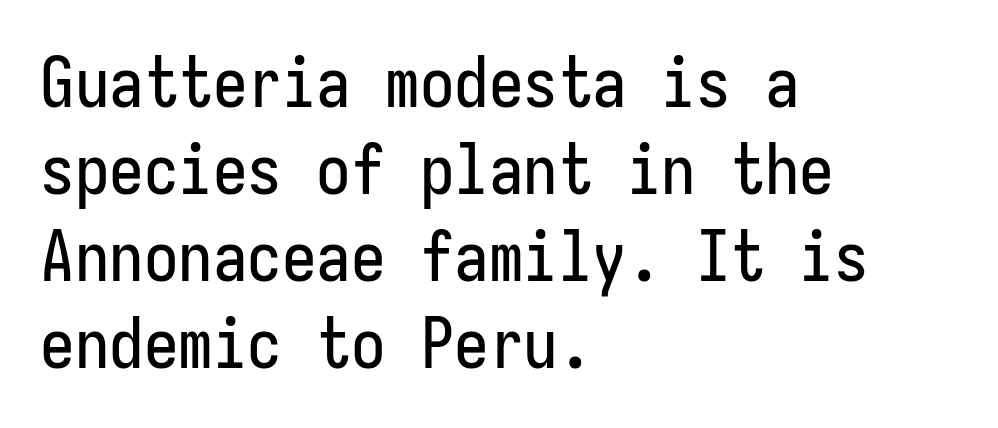
Q: Is the text italic (slanted)? A: No, it is upright.
Q: Is the typeface a serif or a sans-serif typeface? A: Sans-serif.
Q: Is the text underlined? A: No.
Q: How is the paragraph aligned? A: Left-aligned.
Q: Is the spacing between letters normal or unusually wide? A: Normal.
Q: Is the spacing between lines tight, normal or loose? A: Normal.
Q: Width (condensed, normal, or wide)? A: Condensed.
Q: Stroke contrast? A: Low.
Q: x-height? A: Medium.
